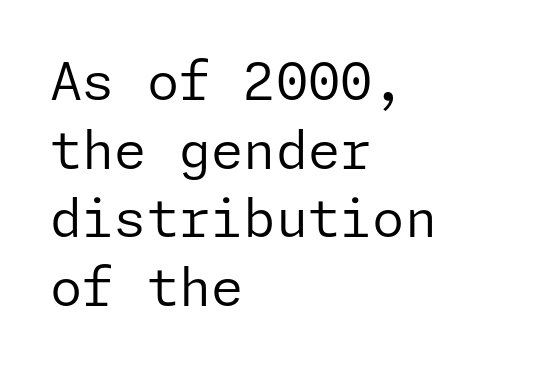
In terms of leading, this rendering sits right in the middle. The strokes carry an ordinary text weight at most. All the whitespace from short lines collects on the right. The axis of the letterforms is exactly vertical. The tracking reads as untouched default to a designer's eye.
